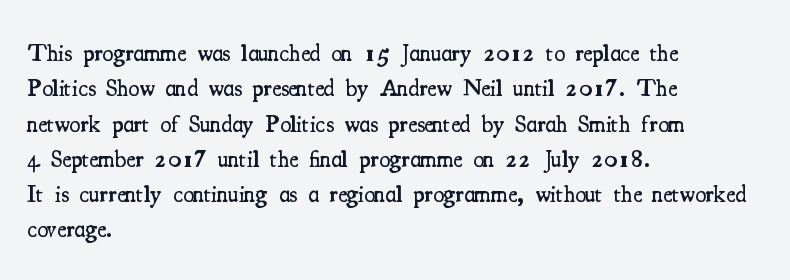
A fair bit of extra ink — the face is semibold, not bold. A roman cut, with each character standing at attention. The ragged edge is on the right, which tells us the setting is flush left. Leading: standard. The area under the type is left untouched.
